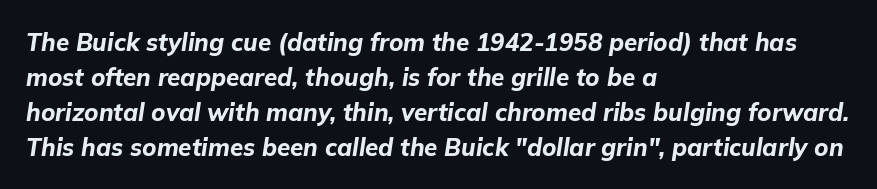
Q: Is the text bold? A: Yes.
Q: Is the text italic (slanted)? A: Yes, it leans right by about 9 degrees.
Q: Is the text underlined? A: No.
Q: How is the paragraph aligned? A: Left-aligned.
Q: Is the spacing between letters normal or unusually wide? A: Normal.
Q: Is the spacing between lines tight, normal or loose? A: Normal.
